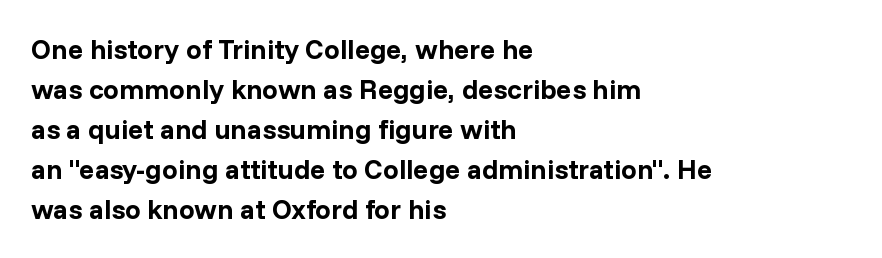
{"serif": "no", "italic": "no", "bold": "yes", "weight": "bold", "width": "normal", "stroke_contrast": "low", "x_height": "medium", "monospaced": "no", "underline": "no", "align": "left", "line_spacing": "normal", "line_spacing_ratio": 1.43, "letter_spacing": "normal", "letter_spacing_em": 0.0, "glyph_px": 28}
